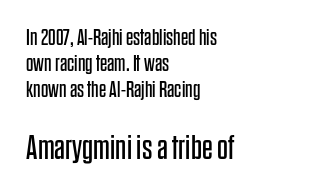
Q: Is the text bold? A: No.
Q: Is the text italic (slanted)? A: No, it is upright.
Q: Is the typeface a serif or a sans-serif typeface? A: Sans-serif.
Q: Is the text underlined? A: No.
Q: How is the paragraph aligned? A: Left-aligned.
Q: Is the spacing between letters normal or unusually wide? A: Normal.
Q: Is the spacing between lines tight, normal or loose? A: Tight.
Q: Which block of text is set in a larger size, the first (top) or the second (bottom)? A: The second (bottom) one.
Q: Width (condensed, normal, or wide)? A: Condensed.
Q: Stroke contrast? A: Low.
Q: x-height? A: Large.
Q: Monospaced? A: No.
